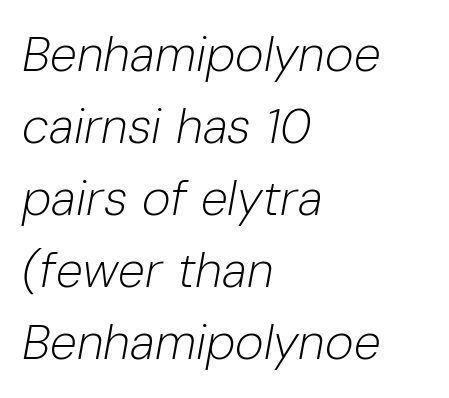
{"italic": "yes", "lean": "right", "slant_degrees": 10, "bold": "no", "weight": "light", "width": "normal", "stroke_contrast": "low", "x_height": "medium", "monospaced": "no", "underline": "no", "align": "left", "line_spacing": "normal", "line_spacing_ratio": 1.47, "letter_spacing": "normal", "letter_spacing_em": 0.0, "glyph_px": 49}
